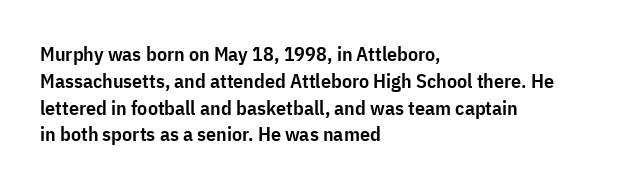
Q: Is the text bold? A: Semi-bold.
Q: Is the text italic (slanted)? A: No, it is upright.
Q: Is the text underlined? A: No.
Q: How is the paragraph aligned? A: Left-aligned.
Q: Is the spacing between letters normal or unusually wide? A: Normal.
Q: Is the spacing between lines tight, normal or loose? A: Normal.
